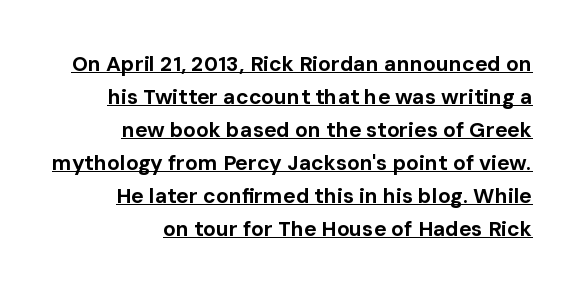
Q: Is the text bold? A: Yes.
Q: Is the text italic (slanted)? A: No, it is upright.
Q: Is the text underlined? A: Yes.
Q: Is the spacing between letters normal or unusually wide? A: Normal.
Q: Is the spacing between lines tight, normal or loose? A: Normal.
